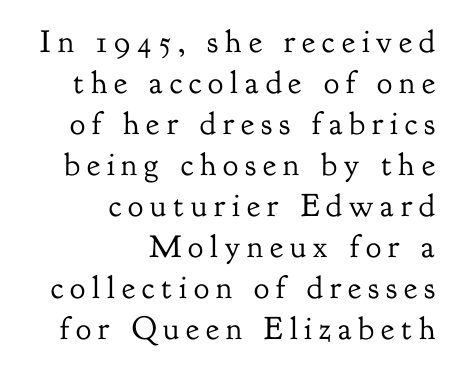
The image shows 32 px regular-weight serif type, upright; set right-aligned, normal line spacing (1.28x), unusually wide letter spacing (+0.22 em), not underlined; low stroke contrast and a small x-height.
